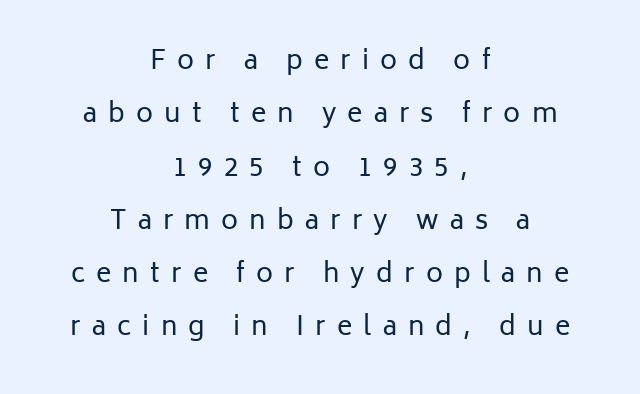
The image shows 26 px text type, upright; set centered, loose line spacing (2.05x), unusually wide letter spacing (+0.43 em), not underlined.
